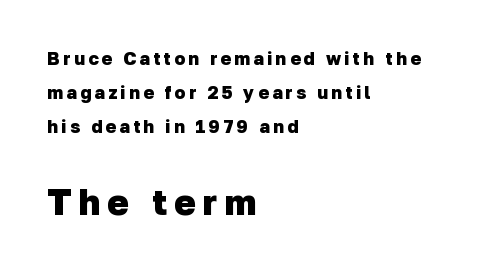
The image shows 37 px heavy sans-serif type; set left-aligned, line spacing 1.88x, not underlined; the second (bottom) block is 2.06x larger; low stroke contrast and a medium x-height.
